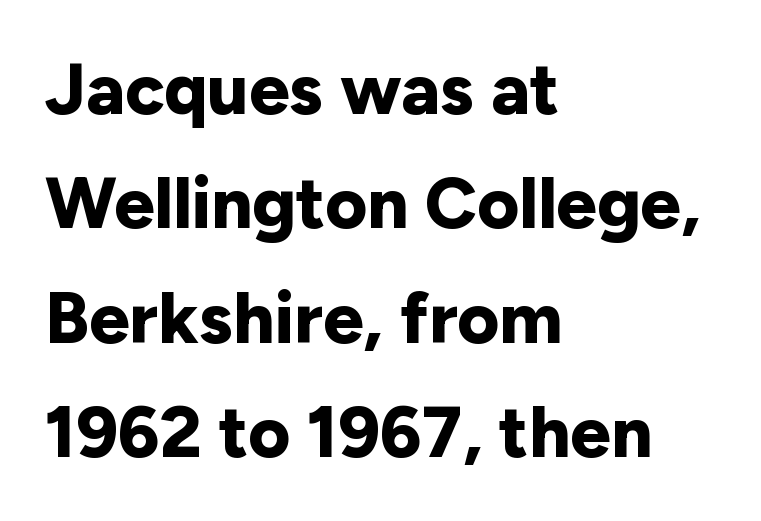
Note: no serifs on the glyphs. A clean baseline with only descenders dipping below it. The rendering keeps characters at their native spacing. Vertical strokes here are truly vertical. The passage shown is typed in a proportional face where columns would drift. Weight check: bold — yes, fully.
